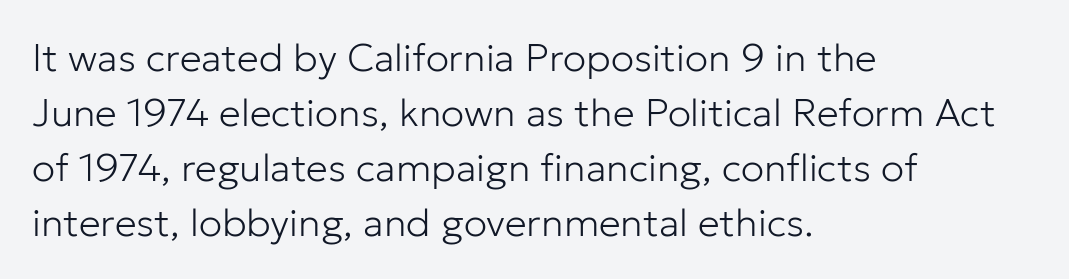
Q: Is the text bold? A: No.
Q: Is the text italic (slanted)? A: No, it is upright.
Q: Is the typeface a serif or a sans-serif typeface? A: Sans-serif.
Q: Is the text underlined? A: No.
Q: How is the paragraph aligned? A: Left-aligned.
Q: Is the spacing between letters normal or unusually wide? A: Normal.
Q: Is the spacing between lines tight, normal or loose? A: Normal.
Q: Width (condensed, normal, or wide)? A: Normal.
Q: Stroke contrast? A: Low.
Q: x-height? A: Medium.
Q: Monospaced? A: No.
